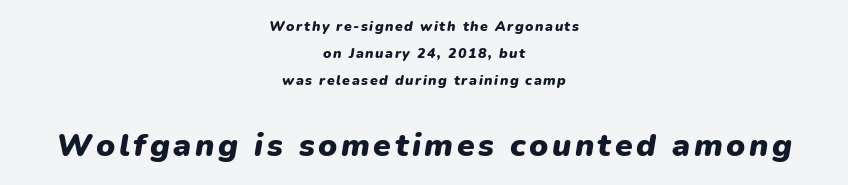
Look at the glyph heights: the lower group is clearly the bigger setting. Spacing verdict: proportional, widths tailored to each character. This is oblique type, the kind used for emphasis or titles. Vertically, the passage feels expansive, rows floating well apart.
